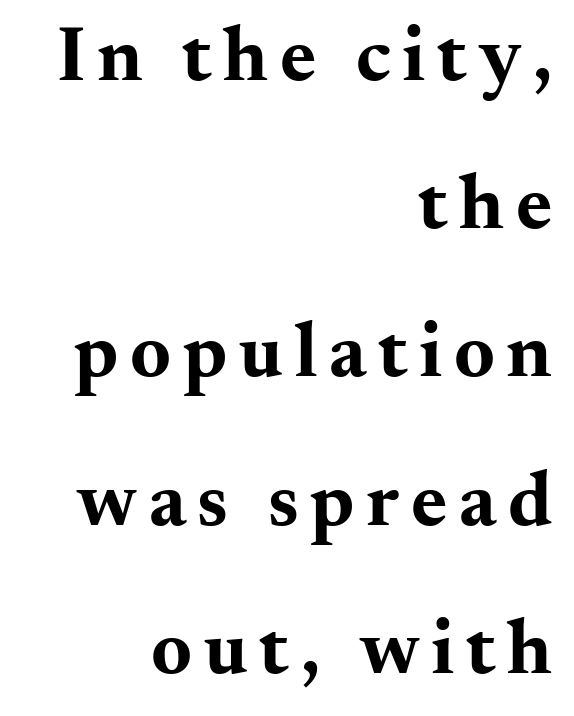
{"serif": "yes", "italic": "no", "bold": "yes", "weight": "bold", "width": "wide", "stroke_contrast": "medium", "x_height": "small", "monospaced": "no", "underline": "no", "align": "right", "line_spacing": "loose", "line_spacing_ratio": 1.9, "glyph_px": 78}
